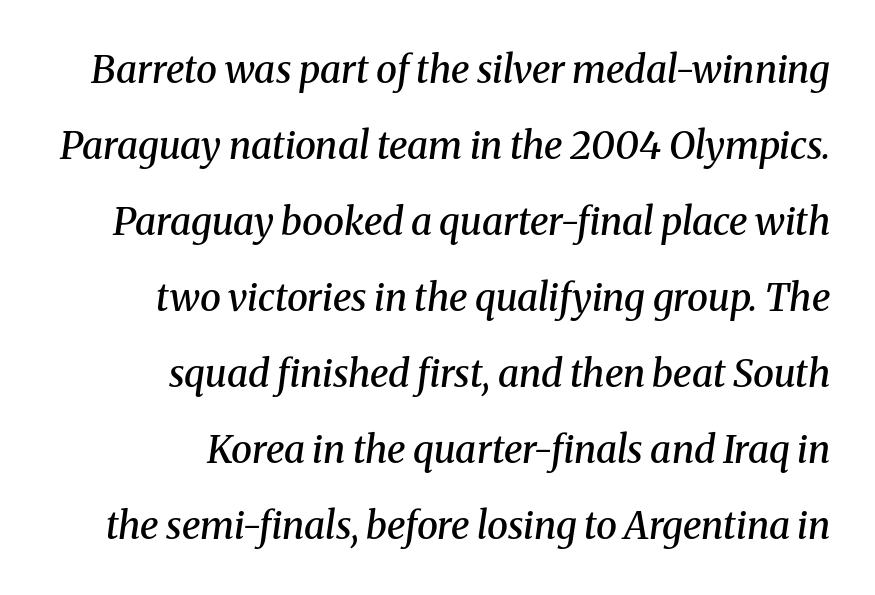
The designer dialed line spacing up above the default. The letters advance in unequal steps, a hallmark of proportional type. Look at the bottom of the vertical strokes: they flare into serifs here. Only glyphs here, with clear space below each row. These lines stack with their right ends in a neat column.
